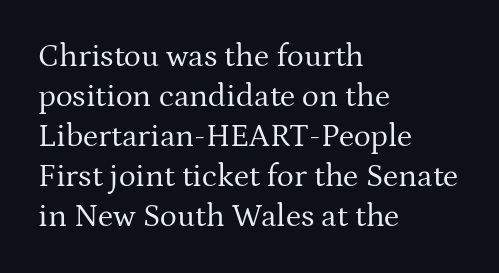
{"serif": "yes", "italic": "no", "bold": "no", "weight": "regular", "width": "normal", "stroke_contrast": "medium", "x_height": "medium", "monospaced": "no", "underline": "no", "align": "left", "line_spacing": "normal", "line_spacing_ratio": 1.25, "letter_spacing": "normal", "letter_spacing_em": 0.0, "glyph_px": 32}
